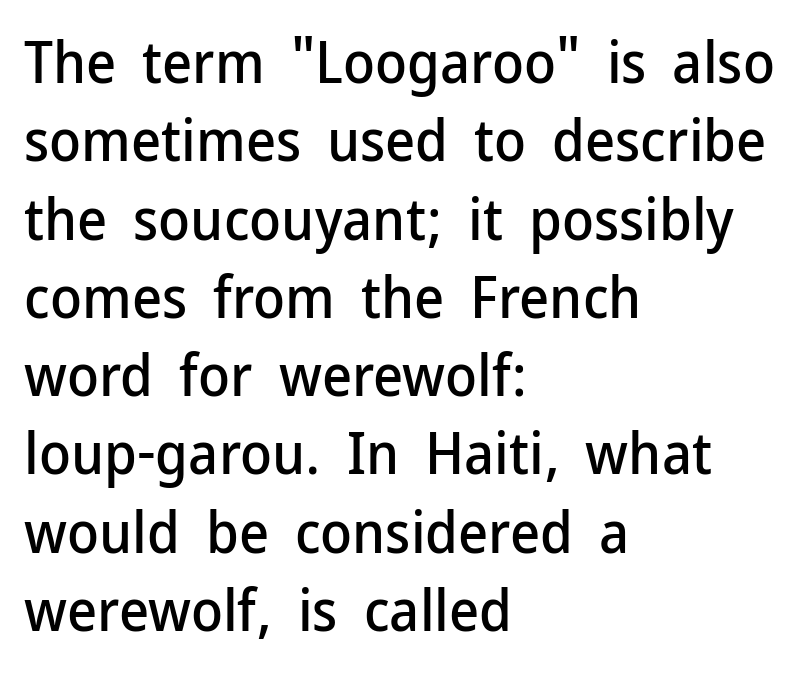
{"serif": "no", "italic": "no", "width": "normal", "stroke_contrast": "low", "x_height": "medium", "monospaced": "no", "underline": "no", "align": "left", "line_spacing": "normal", "line_spacing_ratio": 1.35, "letter_spacing": "normal", "letter_spacing_em": 0.0, "glyph_px": 58}
